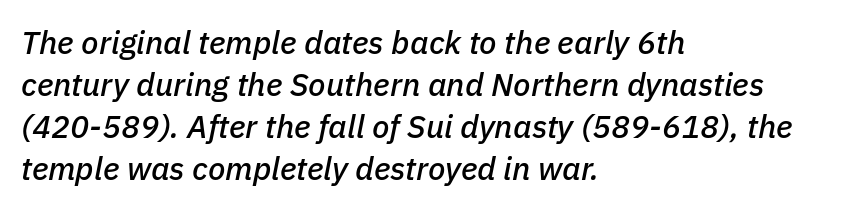
The image shows 32 px text type, italic (leaning right); set left-aligned, normal line spacing (1.31x), normal letter spacing, not underlined; low stroke contrast and a medium x-height.
